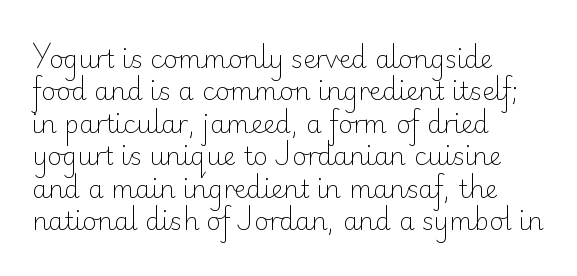
Q: Is the text bold? A: No.
Q: Is the text italic (slanted)? A: No, it is upright.
Q: Is the text underlined? A: No.
Q: How is the paragraph aligned? A: Left-aligned.
Q: Is the spacing between letters normal or unusually wide? A: Normal.
Q: Is the spacing between lines tight, normal or loose? A: Normal.
